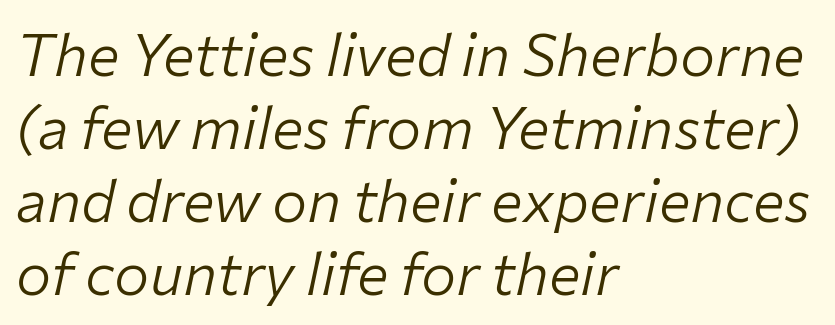
A quiet, ordinary-to-light weight characterises the typeface. The passage shown leans; its letterforms are oblique. The face used here is proportionally spaced, like ordinary book or web type. Leftover space on each line is placed entirely after the last word. The letterforms sit shoulder to shoulder at normal distance.
